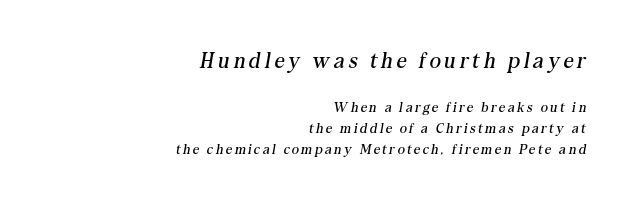
{"italic": "yes", "lean": "right", "slant_degrees": 10, "bold": "no", "underline": "no", "align": "right", "line_spacing": "normal", "line_spacing_ratio": 1.5, "larger_block": "first", "size_ratio": 1.57, "glyph_px": 22}
